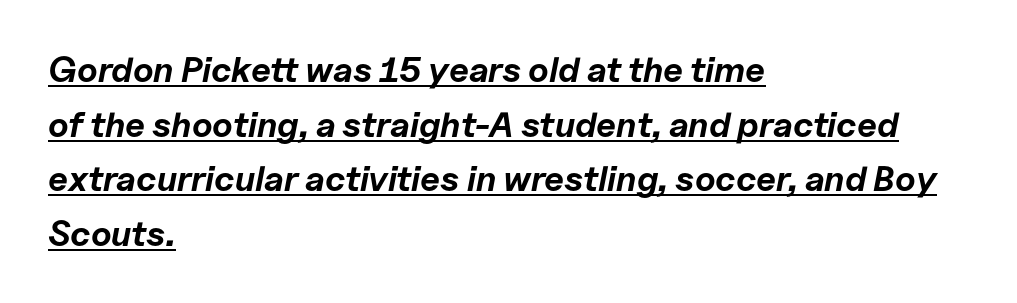
Q: Is the text bold? A: Yes.
Q: Is the text italic (slanted)? A: Yes, it leans right by about 11 degrees.
Q: Is the text underlined? A: Yes.
Q: How is the paragraph aligned? A: Left-aligned.
Q: Is the spacing between letters normal or unusually wide? A: Normal.
Q: Is the spacing between lines tight, normal or loose? A: Normal.
Q: Width (condensed, normal, or wide)? A: Normal.
Q: Stroke contrast? A: Low.
Q: x-height? A: Medium.
Q: Monospaced? A: No.
